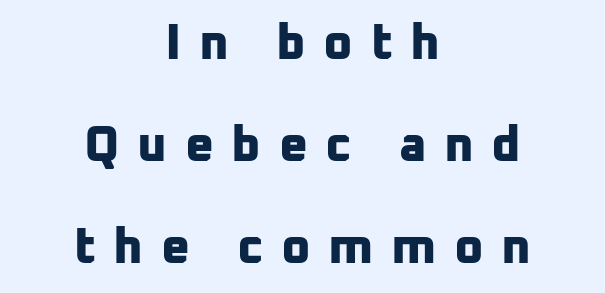
The image shows 50 px bold sans-serif type; set centered, loose line spacing (2.04x), unusually wide letter spacing (+0.35 em), not underlined; low stroke contrast and a medium x-height.
